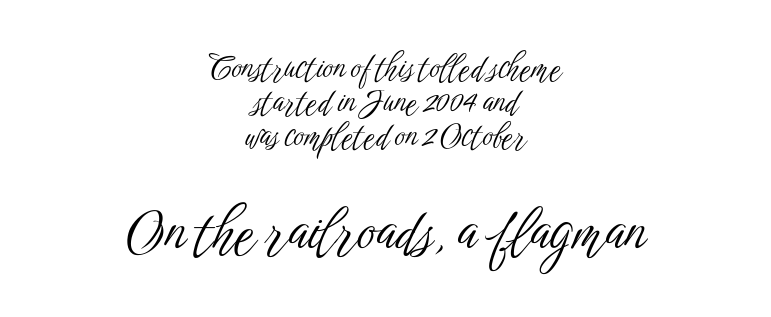
There is no visible air inserted between adjacent glyphs. You can tell from the bare stems that sans-serif type was used. Block two is the big one; block one sits smaller above it. A student would call this center alignment; a typographer would say set centered.
